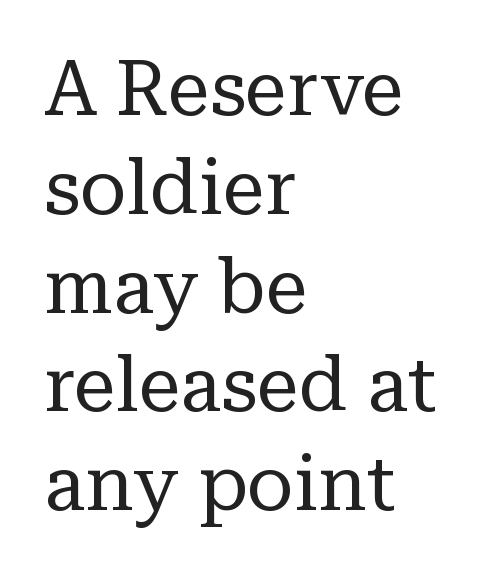
Leading matches the norm, producing a regular column. Examine the stroke ends and you'll spot serifs. The strip under each line holds only bare page. These lines are set flush left with a ragged right edge.
